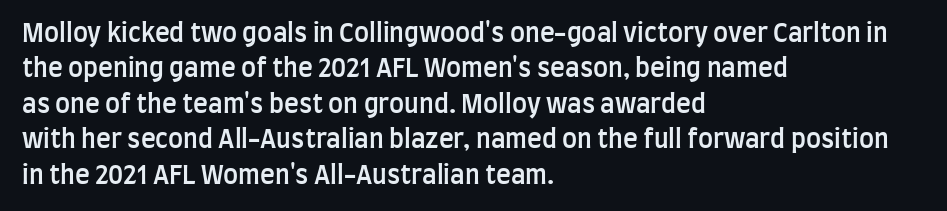
The image shows 25 px text type, upright; set left-aligned, normal line spacing (1.42x), normal letter spacing, not underlined.
